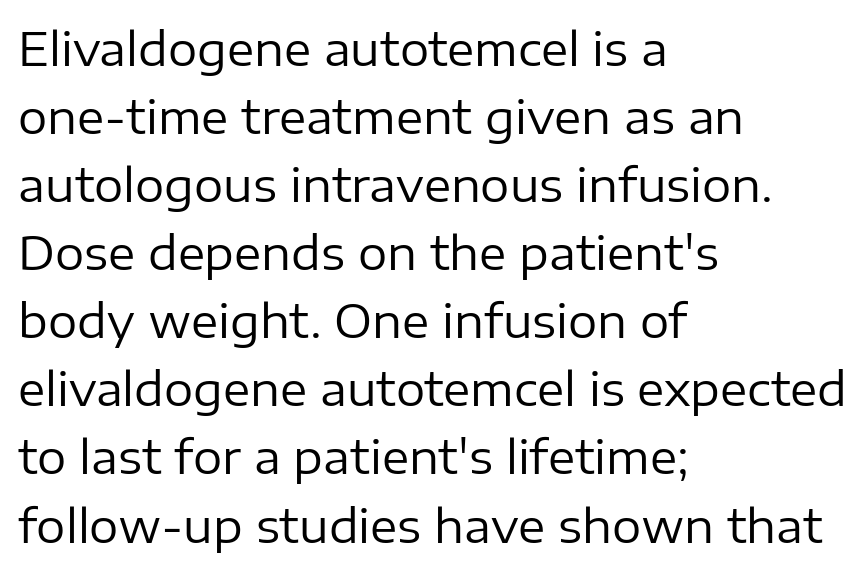
Q: Is the text bold? A: No.
Q: Is the text italic (slanted)? A: No, it is upright.
Q: Is the typeface a serif or a sans-serif typeface? A: Sans-serif.
Q: Is the text underlined? A: No.
Q: How is the paragraph aligned? A: Left-aligned.
Q: Is the spacing between letters normal or unusually wide? A: Normal.
Q: Is the spacing between lines tight, normal or loose? A: Normal.
Q: Width (condensed, normal, or wide)? A: Normal.
Q: Stroke contrast? A: Low.
Q: x-height? A: Medium.
Q: Monospaced? A: No.
